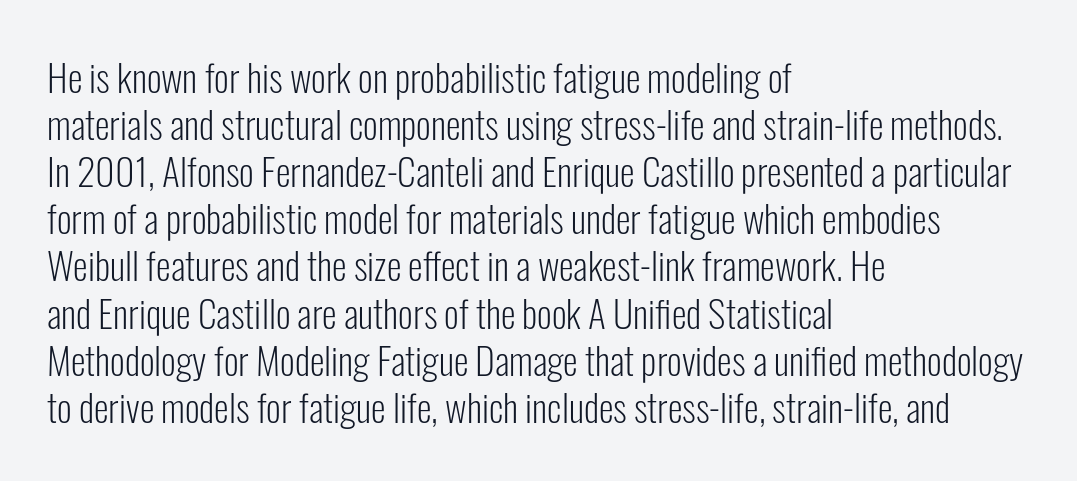
This rendering leaves character spacing at its baseline value. The font sits on the lighter half of the weight spectrum, regular included. A typesetter would label this face a sans. Spacing verdict: proportional, widths tailored to each character.
